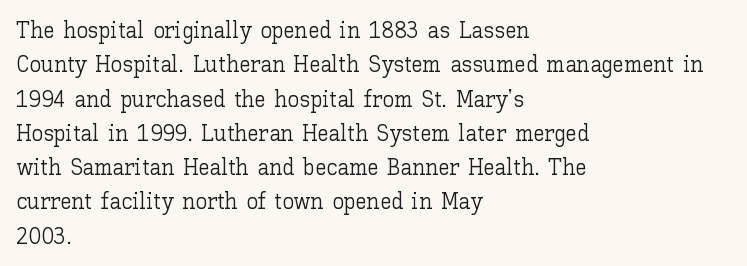
Q: Is the text bold? A: No.
Q: Is the text italic (slanted)? A: No, it is upright.
Q: Is the text underlined? A: No.
Q: How is the paragraph aligned? A: Left-aligned.
Q: Is the spacing between letters normal or unusually wide? A: Normal.
Q: Is the spacing between lines tight, normal or loose? A: Normal.
